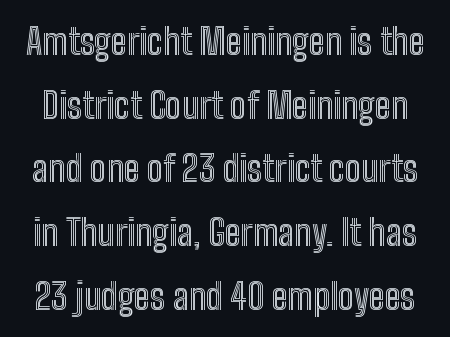
Q: Is the text italic (slanted)? A: No, it is upright.
Q: Is the text underlined? A: No.
Q: Is the spacing between letters normal or unusually wide? A: Normal.
Q: Width (condensed, normal, or wide)? A: Condensed.
Q: x-height? A: Medium.
Q: Monospaced? A: No.
